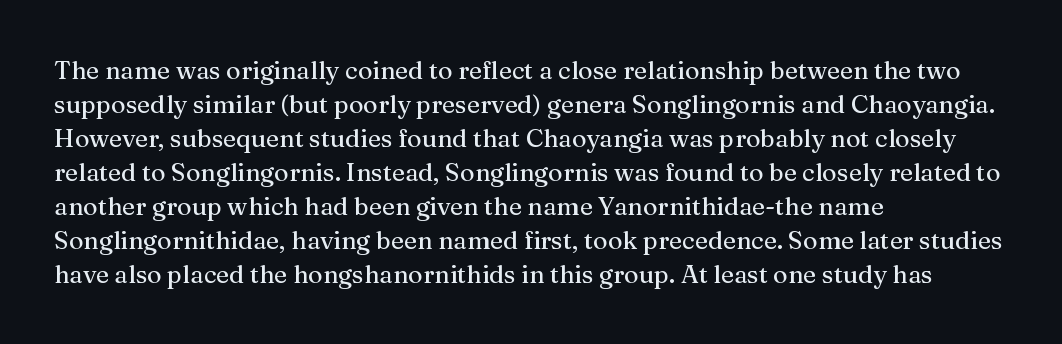
These lines were composed using upright roman letters. Line beginnings align vertically; line endings do not. Quick note: underline off. Nobody touched the tracking dial on this one. Leading matches the norm, producing a regular column.
